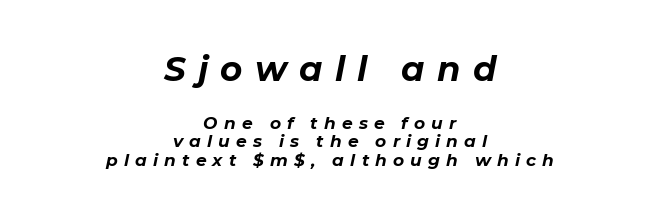
{"italic": "yes", "lean": "right", "slant_degrees": 11, "bold": "yes", "weight": "bold", "width": "normal", "stroke_contrast": "low", "x_height": "medium", "monospaced": "no", "underline": "no", "align": "center", "line_spacing": "tight", "line_spacing_ratio": 1.08, "letter_spacing": "wide", "letter_spacing_em": 0.36, "larger_block": "first", "size_ratio": 2.0, "glyph_px": 34}
